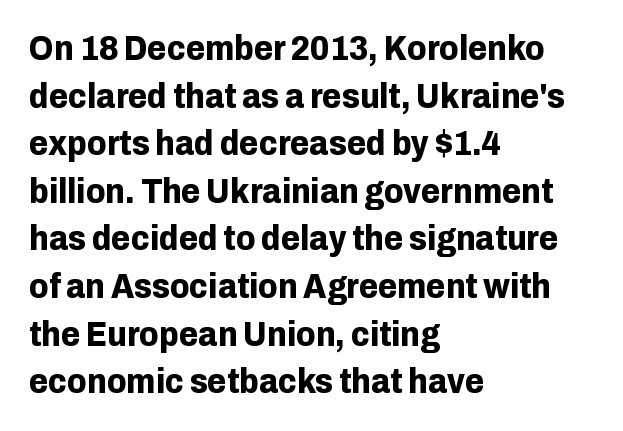
Anything drawn beneath the words? Only blank space. What stands out about the letter spacing? Nothing — it is the standard amount. Posture: vertical. Looks like regular typesetting: each glyph gets only the width it needs. How would I describe the line gaps? Plain and ordinary. A sans-serif font was chosen for this passage.
